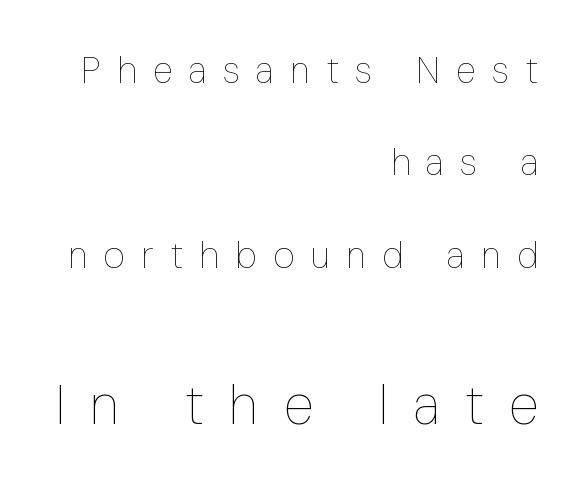
Q: Is the text bold? A: No.
Q: Is the text italic (slanted)? A: No, it is upright.
Q: Is the text underlined? A: No.
Q: How is the paragraph aligned? A: Right-aligned.
Q: Is the spacing between letters normal or unusually wide? A: Unusually wide.
Q: Is the spacing between lines tight, normal or loose? A: Loose.
Q: Which block of text is set in a larger size, the first (top) or the second (bottom)? A: The second (bottom) one.
Q: Width (condensed, normal, or wide)? A: Condensed.
Q: Stroke contrast? A: Low.
Q: x-height? A: Medium.
Q: Monospaced? A: No.
